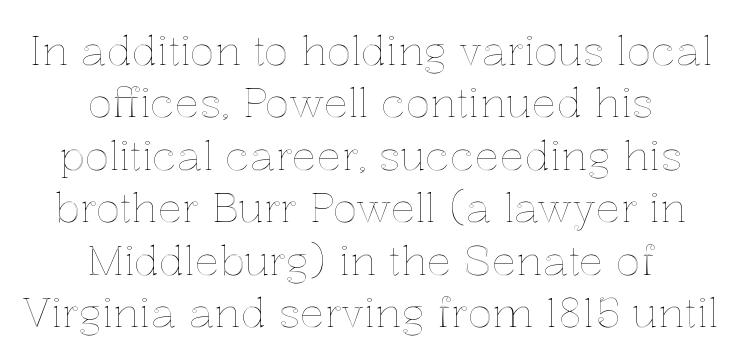
Tall strokes in this sample are plumb rather than angled. The compositor balanced each line on the midline. Check under the words: just untouched page. Students, note that the glyphs here touch the page at normal intervals. Successive baselines arrive at the customary interval. Character widths vary here, with narrow letters taking less room than wide ones.
